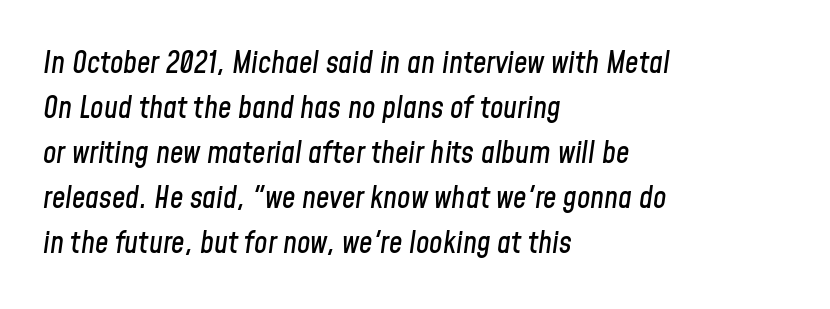
Q: Is the text italic (slanted)? A: Yes, it leans right by about 8 degrees.
Q: Is the text underlined? A: No.
Q: How is the paragraph aligned? A: Left-aligned.
Q: Is the spacing between letters normal or unusually wide? A: Normal.
Q: Is the spacing between lines tight, normal or loose? A: Normal.
Q: Width (condensed, normal, or wide)? A: Condensed.
Q: Stroke contrast? A: Low.
Q: x-height? A: Medium.
Q: Monospaced? A: No.
